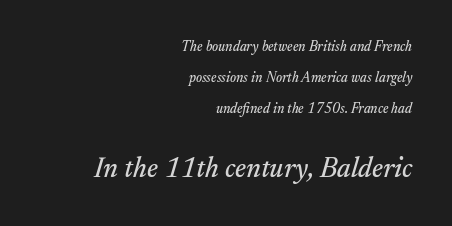
Q: Is the text italic (slanted)? A: Yes, it leans right by about 17 degrees.
Q: Is the typeface a serif or a sans-serif typeface? A: Serif.
Q: Is the text underlined? A: No.
Q: How is the paragraph aligned? A: Right-aligned.
Q: Is the spacing between letters normal or unusually wide? A: Normal.
Q: Is the spacing between lines tight, normal or loose? A: Loose.
Q: Which block of text is set in a larger size, the first (top) or the second (bottom)? A: The second (bottom) one.
Q: Width (condensed, normal, or wide)? A: Normal.
Q: Stroke contrast? A: Medium.
Q: x-height? A: Small.
Q: Monospaced? A: No.
